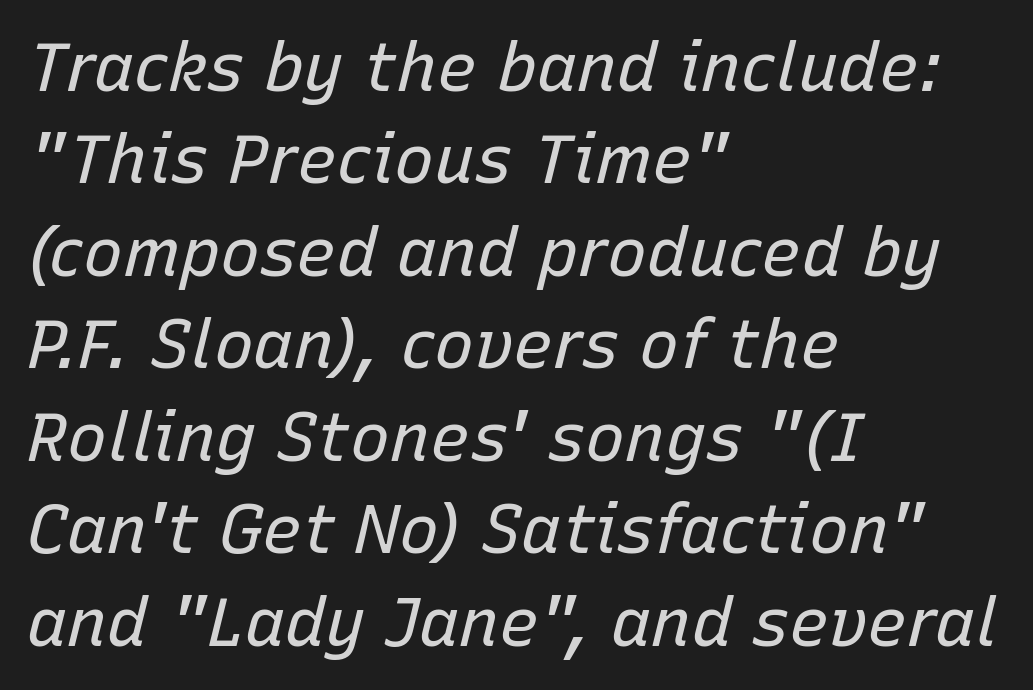
The image shows 67 px regular-weight type, italic (leaning right); set left-aligned, normal line spacing (1.38x), normal letter spacing, not underlined; low stroke contrast and a medium x-height.
